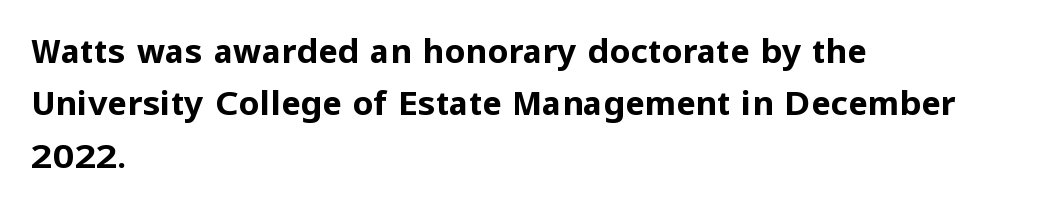
The image shows 33 px bold sans-serif type, upright; set left-aligned, normal line spacing (1.59x), normal letter spacing, not underlined; low stroke contrast and a medium x-height.
